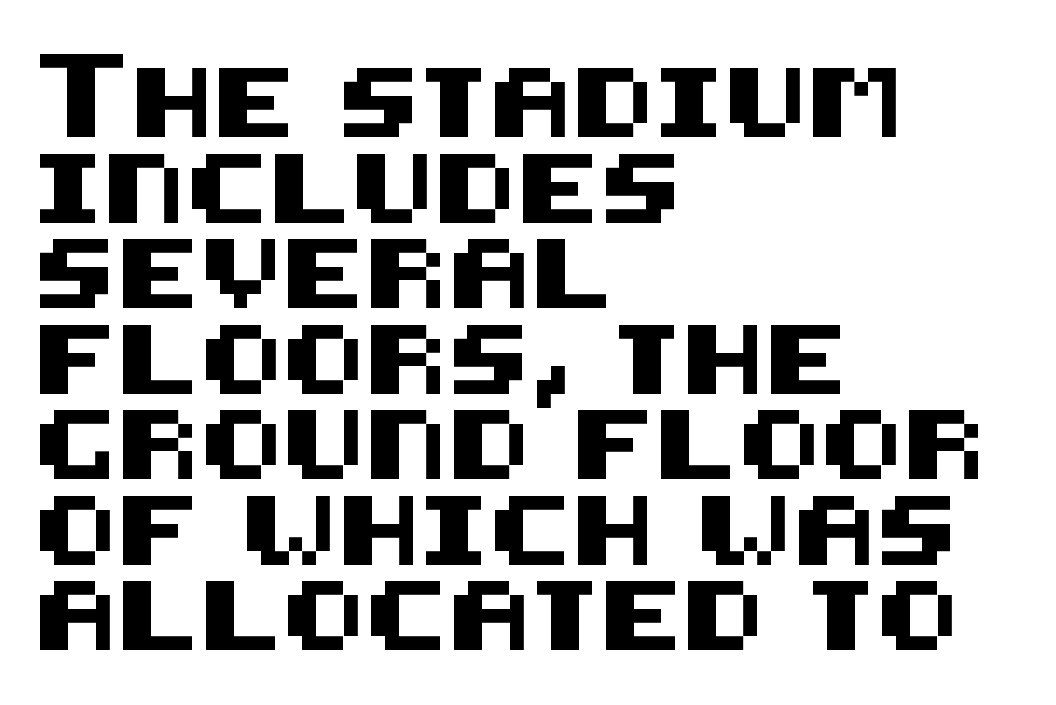
Q: Is the text italic (slanted)? A: No, it is upright.
Q: Is the typeface a serif or a sans-serif typeface? A: Sans-serif.
Q: Is the text underlined? A: No.
Q: How is the paragraph aligned? A: Left-aligned.
Q: Is the spacing between letters normal or unusually wide? A: Normal.
Q: Width (condensed, normal, or wide)? A: Normal.
Q: Stroke contrast? A: Medium.
Q: x-height? A: Large.
